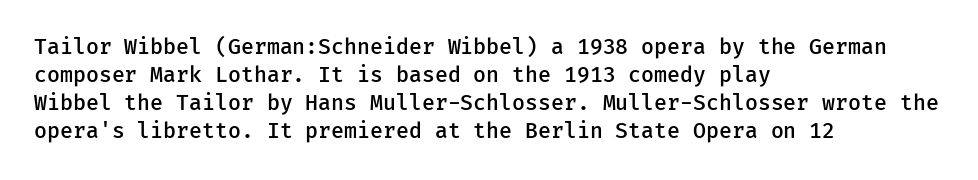
Q: Is the text bold? A: Semi-bold.
Q: Is the text italic (slanted)? A: No, it is upright.
Q: Is the text underlined? A: No.
Q: How is the paragraph aligned? A: Left-aligned.
Q: Is the spacing between letters normal or unusually wide? A: Normal.
Q: Is the spacing between lines tight, normal or loose? A: Normal.
